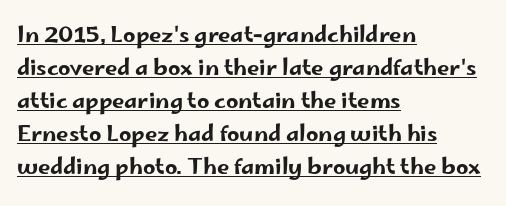
Q: Is the text italic (slanted)? A: No, it is upright.
Q: Is the text underlined? A: Yes.
Q: How is the paragraph aligned? A: Left-aligned.
Q: Is the spacing between letters normal or unusually wide? A: Normal.
Q: Is the spacing between lines tight, normal or loose? A: Normal.
